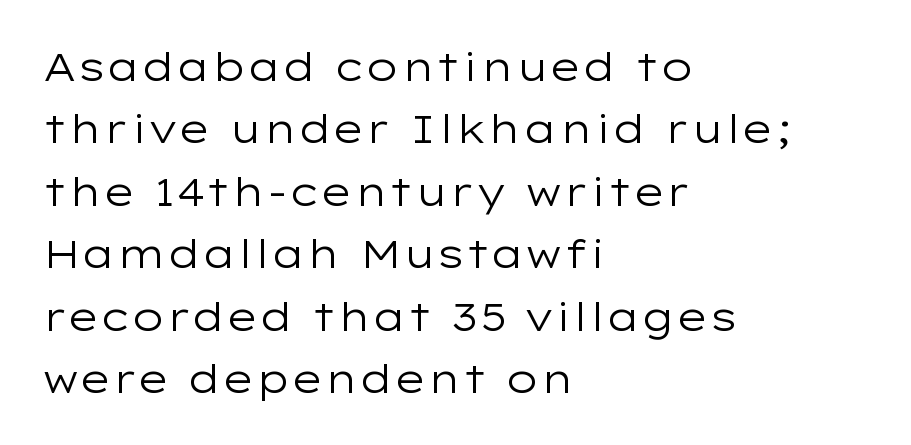
Q: Is the text bold? A: No.
Q: Is the text italic (slanted)? A: No, it is upright.
Q: Is the typeface a serif or a sans-serif typeface? A: Sans-serif.
Q: Is the text underlined? A: No.
Q: How is the paragraph aligned? A: Left-aligned.
Q: Is the spacing between letters normal or unusually wide? A: Normal.
Q: Is the spacing between lines tight, normal or loose? A: Normal.
Q: Width (condensed, normal, or wide)? A: Wide.
Q: Stroke contrast? A: Low.
Q: x-height? A: Medium.
Q: Monospaced? A: No.
